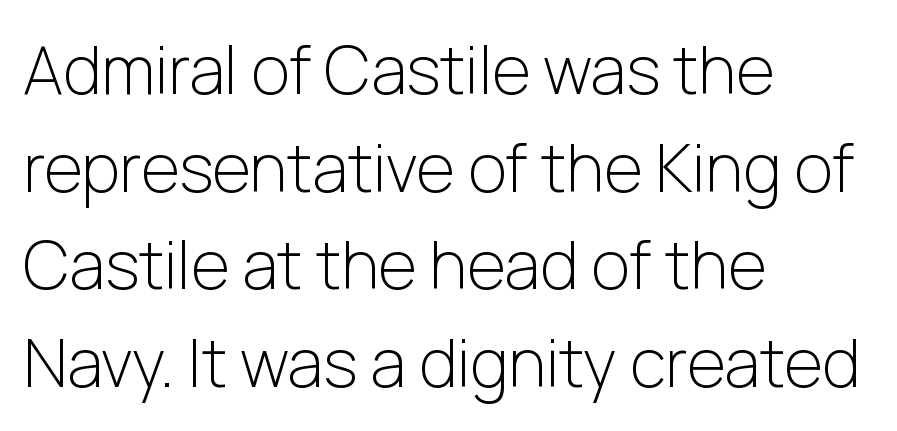
Q: Is the text bold? A: No.
Q: Is the text italic (slanted)? A: No, it is upright.
Q: Is the typeface a serif or a sans-serif typeface? A: Sans-serif.
Q: Is the text underlined? A: No.
Q: How is the paragraph aligned? A: Left-aligned.
Q: Is the spacing between letters normal or unusually wide? A: Normal.
Q: Is the spacing between lines tight, normal or loose? A: Normal.
Q: Width (condensed, normal, or wide)? A: Normal.
Q: Stroke contrast? A: Low.
Q: x-height? A: Medium.
Q: Monospaced? A: No.
